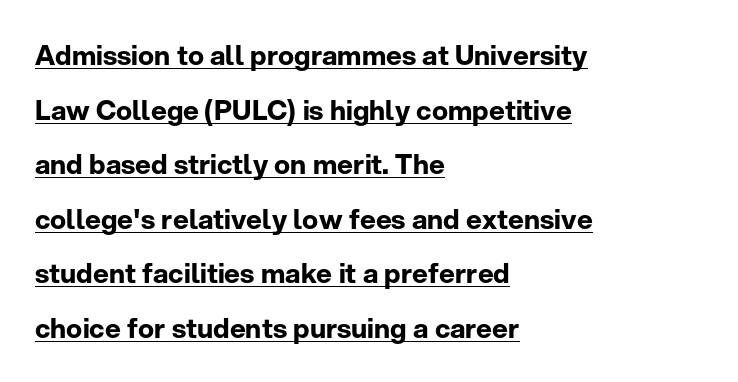
The image shows 27 px bold type, upright; set left-aligned, loose line spacing (2.02x), normal letter spacing, underlined.
